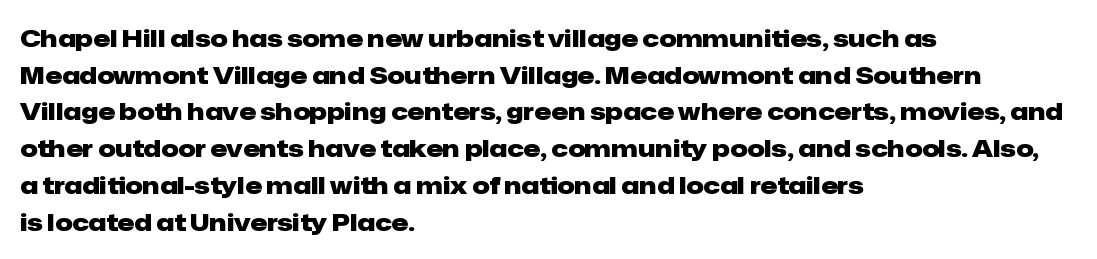
A typesetter would call this zero additional tracking. The letters stand upright; this is a roman face. Regular leading. The passage is arranged the way most books set body copy — flush left. Rule under the text: the space is simply empty. Strokes here are thick enough to call this a true bold.
